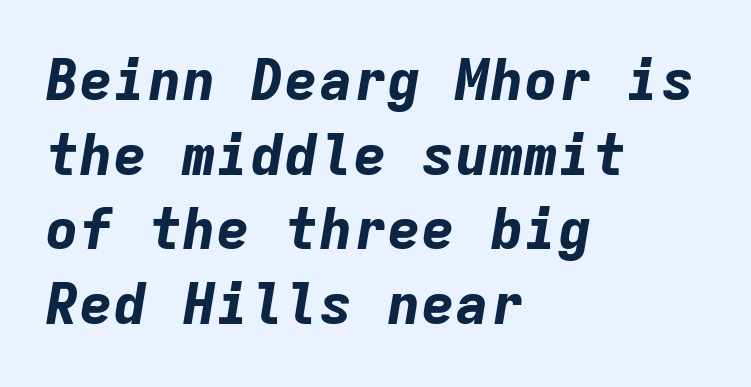
Q: Is the text bold? A: Yes.
Q: Is the text italic (slanted)? A: Yes, it leans right by about 9 degrees.
Q: Is the text underlined? A: No.
Q: How is the paragraph aligned? A: Left-aligned.
Q: Is the spacing between letters normal or unusually wide? A: Normal.
Q: Is the spacing between lines tight, normal or loose? A: Normal.
Q: Width (condensed, normal, or wide)? A: Normal.
Q: Stroke contrast? A: Low.
Q: x-height? A: Medium.
Q: Monospaced? A: Yes.
